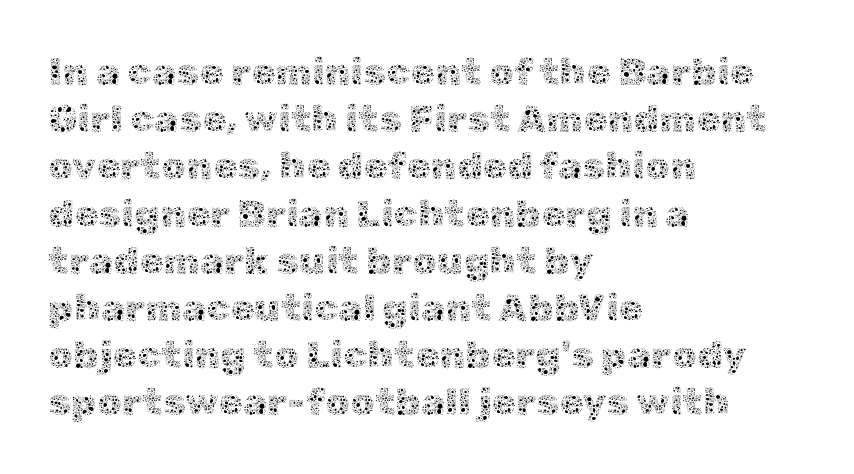
{"italic": "no", "bold": "no", "weight": "thin", "width": "normal", "x_height": "medium", "monospaced": "no", "underline": "no", "align": "left", "line_spacing_ratio": 1.21, "letter_spacing": "normal", "letter_spacing_em": 0.0, "glyph_px": 39}
